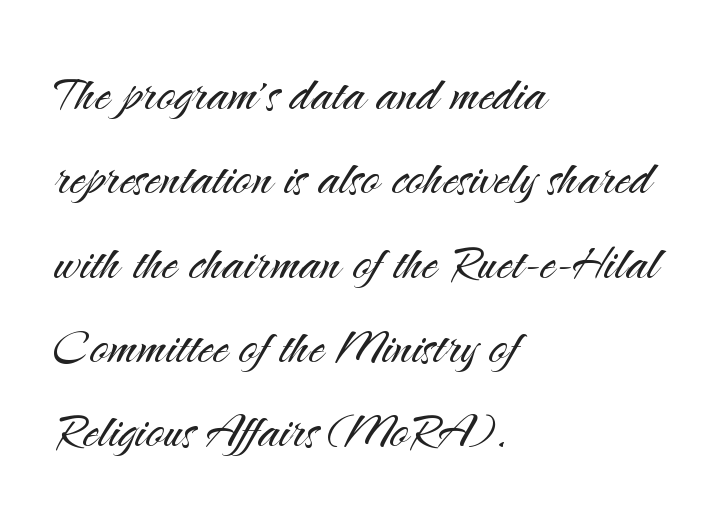
One-word summary of the alignment: left. A sans-serif font was chosen for this passage. Proportional: the letters do not fall into vertical columns. The space between consecutive lines is moderate.
